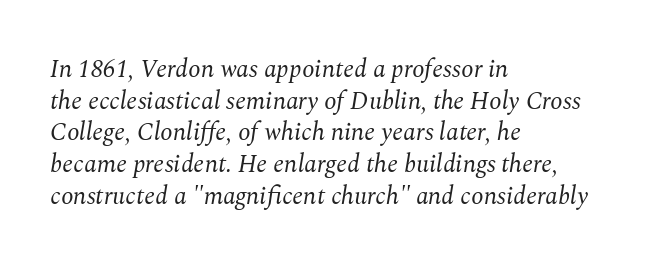
Q: Is the text bold? A: No.
Q: Is the text italic (slanted)? A: Yes, it leans right by about 10 degrees.
Q: Is the text underlined? A: No.
Q: How is the paragraph aligned? A: Left-aligned.
Q: Is the spacing between letters normal or unusually wide? A: Normal.
Q: Is the spacing between lines tight, normal or loose? A: Normal.
